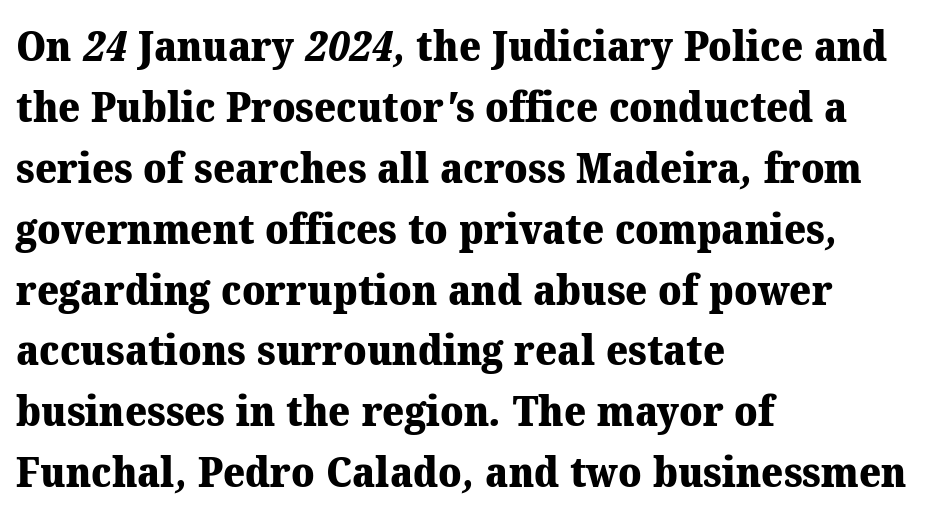
{"serif": "yes", "bold": "yes", "weight": "heavy", "width": "normal", "stroke_contrast": "medium", "x_height": "medium", "monospaced": "no", "underline": "no", "align": "left", "line_spacing": "normal", "line_spacing_ratio": 1.45, "letter_spacing": "normal", "letter_spacing_em": 0.0, "glyph_px": 42}
